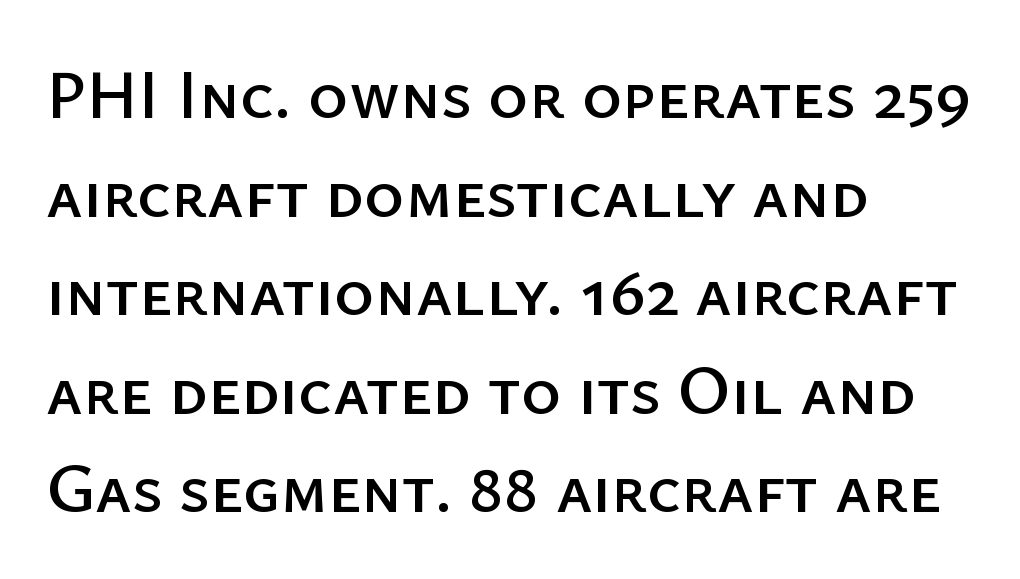
A bare baseline throughout the passage. Line spacing here is normal. The characters display no serif detailing; their extremities are plain. Letter spacing: default. Line starts are locked; line ends wander. Characters remain perfectly vertical along every line.
